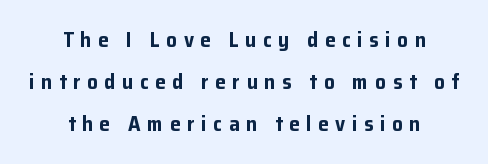
Q: Is the text bold? A: Yes.
Q: Is the text italic (slanted)? A: No, it is upright.
Q: Is the text underlined? A: No.
Q: How is the paragraph aligned? A: Centered.
Q: Is the spacing between letters normal or unusually wide? A: Unusually wide.
Q: Is the spacing between lines tight, normal or loose? A: Loose.
